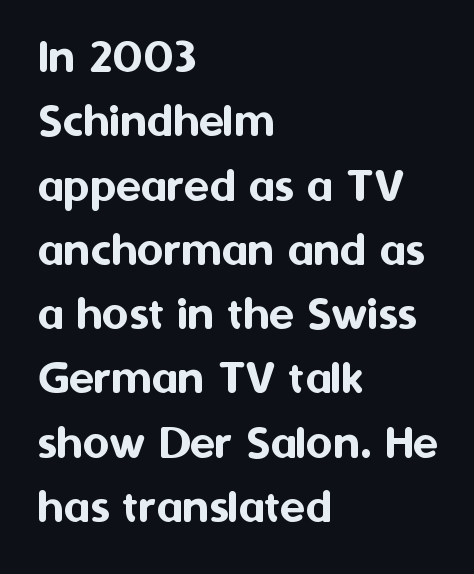
{"serif": "no", "italic": "no", "width": "normal", "stroke_contrast": "medium", "x_height": "medium", "monospaced": "no", "underline": "no", "align": "left", "line_spacing": "normal", "line_spacing_ratio": 1.26, "letter_spacing": "normal", "letter_spacing_em": 0.0, "glyph_px": 51}
